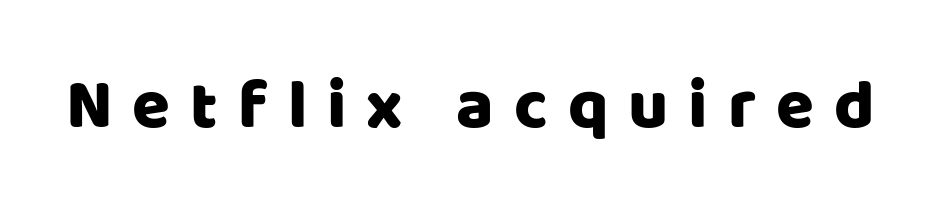
The image shows 69 px sans-serif type, upright; set unusually wide letter spacing (+0.29 em), not underlined; low stroke contrast and a large x-height.
